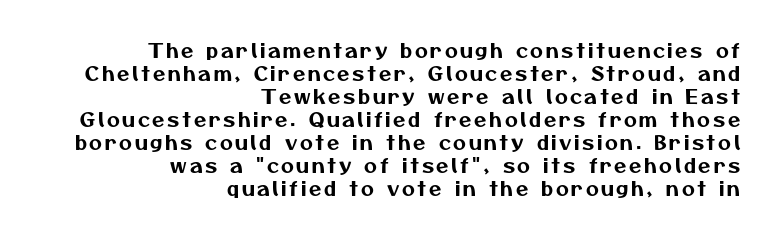
{"underline": "no", "align": "right", "line_spacing": "tight", "line_spacing_ratio": 1.15, "glyph_px": 20}
